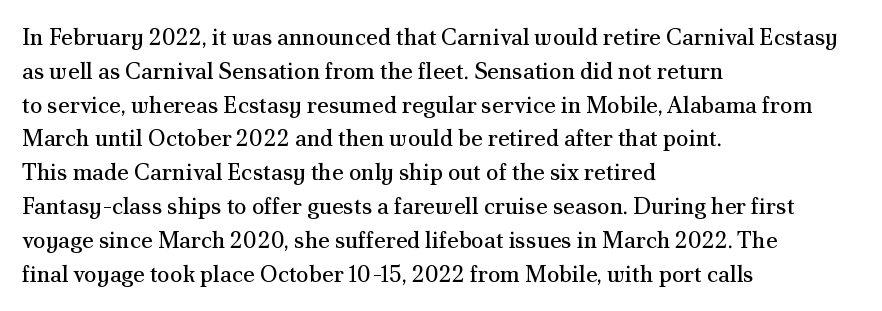
{"italic": "no", "bold": "no", "underline": "no", "align": "left", "line_spacing": "normal", "line_spacing_ratio": 1.47, "letter_spacing": "normal", "letter_spacing_em": 0.0, "glyph_px": 23}
